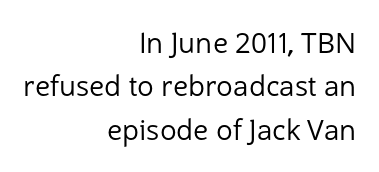
{"serif": "no", "italic": "no", "bold": "no", "weight": "regular", "width": "normal", "stroke_contrast": "low", "x_height": "medium", "monospaced": "no", "underline": "no", "align": "right", "line_spacing": "normal", "line_spacing_ratio": 1.55, "letter_spacing": "normal", "letter_spacing_em": 0.0, "glyph_px": 28}
